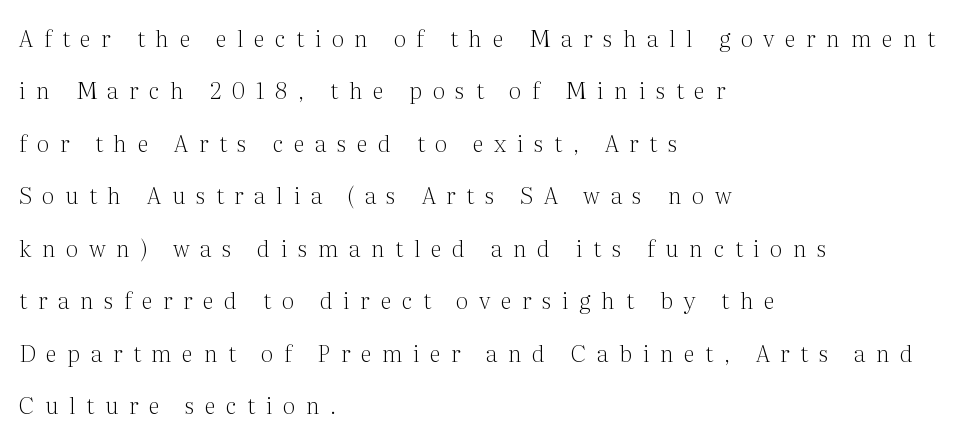
Q: Is the text bold? A: No.
Q: Is the text italic (slanted)? A: No, it is upright.
Q: Is the text underlined? A: No.
Q: How is the paragraph aligned? A: Left-aligned.
Q: Is the spacing between letters normal or unusually wide? A: Unusually wide.
Q: Is the spacing between lines tight, normal or loose? A: Loose.
